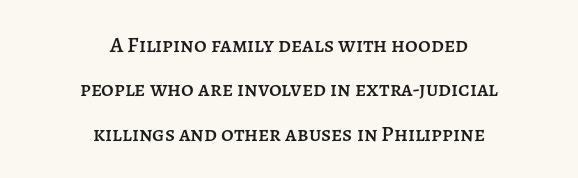
Q: Is the text italic (slanted)? A: No, it is upright.
Q: Is the text underlined? A: No.
Q: How is the paragraph aligned? A: Centered.
Q: Is the spacing between letters normal or unusually wide? A: Normal.
Q: Is the spacing between lines tight, normal or loose? A: Loose.
